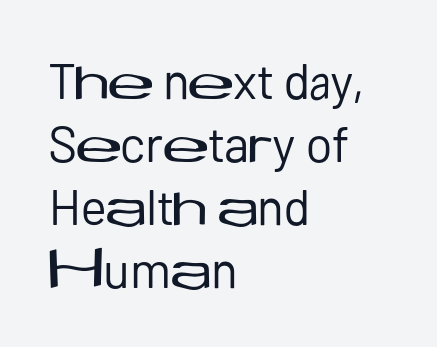
{"serif": "no", "italic": "no", "bold": "no", "weight": "regular", "width": "normal", "stroke_contrast": "low", "x_height": "medium", "monospaced": "no", "underline": "no", "align": "left", "line_spacing": "normal", "line_spacing_ratio": 1.26, "letter_spacing": "normal", "letter_spacing_em": 0.0, "glyph_px": 50}
